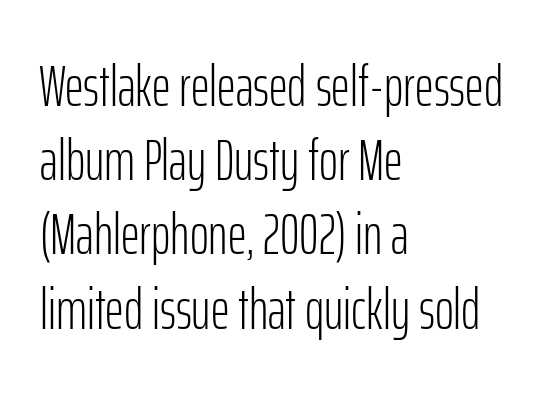
{"serif": "no", "italic": "no", "bold": "no", "weight": "light", "width": "condensed", "stroke_contrast": "low", "x_height": "medium", "monospaced": "no", "underline": "no", "align": "left", "line_spacing": "normal", "line_spacing_ratio": 1.28, "letter_spacing": "normal", "letter_spacing_em": 0.0, "glyph_px": 58}
